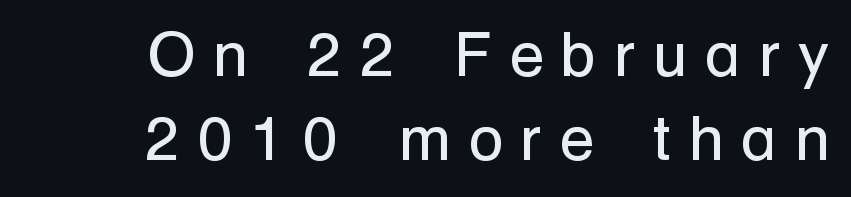
The image shows 63 px regular-weight sans-serif type, upright; set right-aligned, normal line spacing (1.34x), unusually wide letter spacing (+0.28 em), not underlined; low stroke contrast and a medium x-height.
